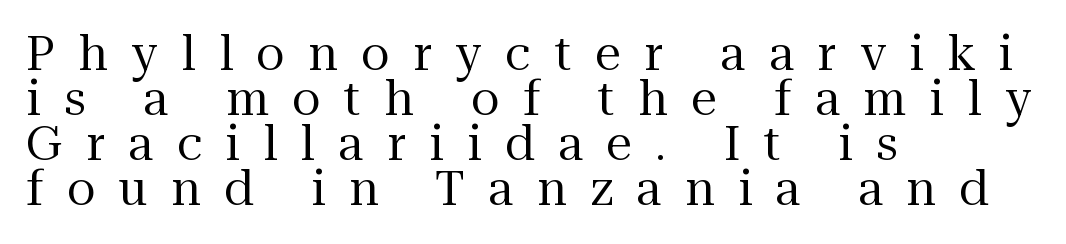
The image shows 47 px regular-weight serif type, upright; set left-aligned, tight line spacing (0.96x), unusually wide letter spacing (+0.5 em), not underlined; medium stroke contrast and a medium x-height.
